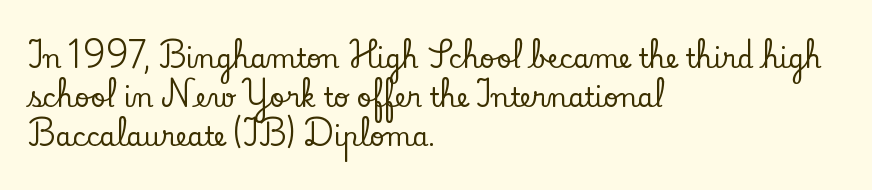
The compositor pushed each line to the left boundary. Every stem runs plumb, perpendicular to the baseline. This sample keeps an unexceptional amount of space between lines. Here the glyphs are tracked normally, forming tight word shapes. Descender tails drop into unmarked territory.
